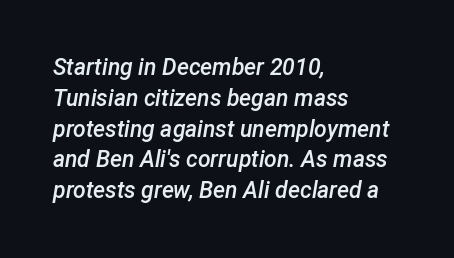
{"italic": "yes", "lean": "right", "slant_degrees": 12, "bold": "semi", "underline": "no", "align": "left", "line_spacing": "normal", "line_spacing_ratio": 1.34, "letter_spacing": "normal", "letter_spacing_em": 0.0, "glyph_px": 23}
